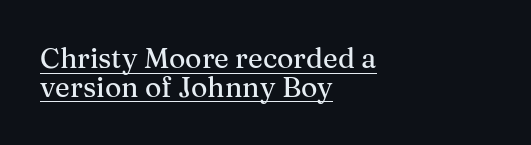
In CSS terms this would be text-align: left. Spacing verdict: proportional, widths tailored to each character. Do the letters lean? They stand straight. The rendering uses a small line-height, squeezing the rows. Letterform terminals end in serifs throughout the passage.
